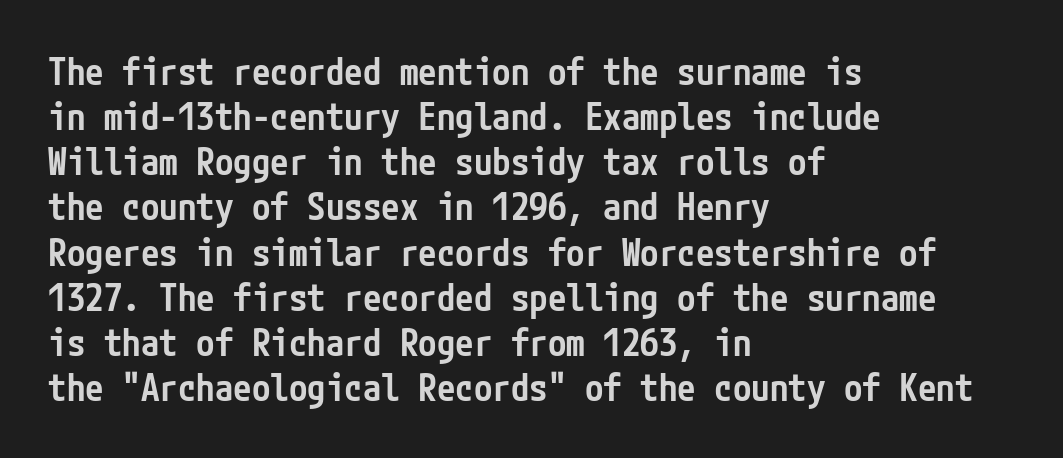
Q: Is the text bold? A: Semi-bold.
Q: Is the text italic (slanted)? A: No, it is upright.
Q: Is the typeface a serif or a sans-serif typeface? A: Sans-serif.
Q: Is the text underlined? A: No.
Q: How is the paragraph aligned? A: Left-aligned.
Q: Is the spacing between letters normal or unusually wide? A: Normal.
Q: Width (condensed, normal, or wide)? A: Condensed.
Q: Stroke contrast? A: Low.
Q: x-height? A: Medium.
